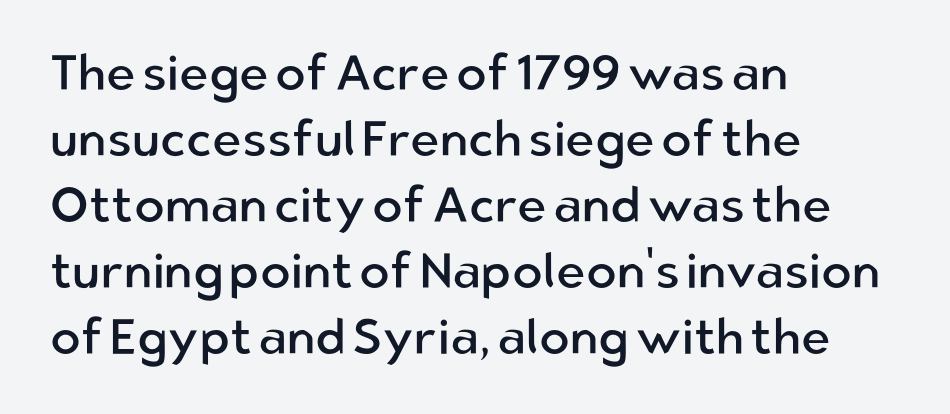
Horizontal alignment here is leftward, the default for most running prose. The strip under each line holds only bare page. Letterform terminals end flat and unadorned throughout the passage. The rendering uses natural spacing where letterforms have individual widths. What's the leading like? Ordinary, nothing unusual.
